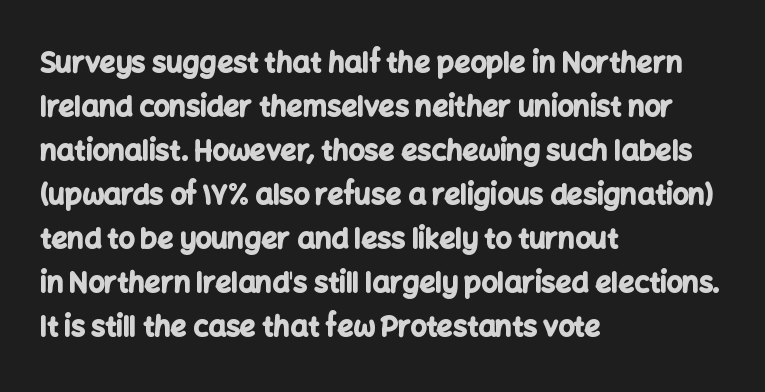
The image shows 28 px bold sans-serif type, upright; set left-aligned, normal line spacing (1.57x), normal letter spacing, not underlined; low stroke contrast and a medium x-height.
